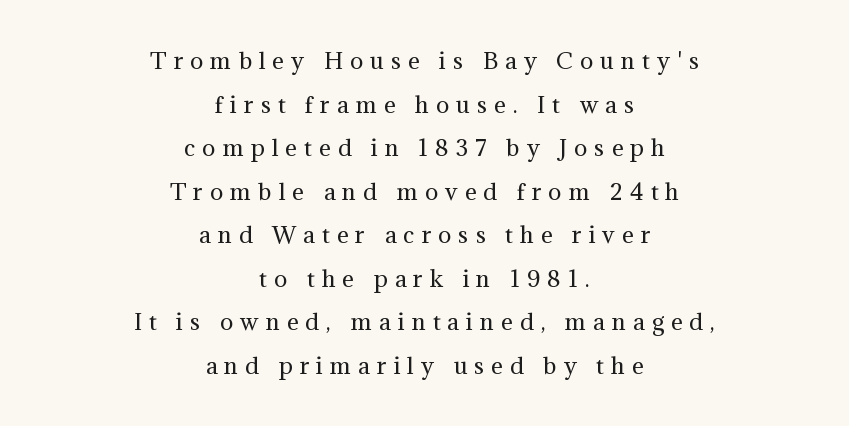
Q: Is the text bold? A: No.
Q: Is the text italic (slanted)? A: No, it is upright.
Q: Is the text underlined? A: No.
Q: How is the paragraph aligned? A: Centered.
Q: Is the spacing between letters normal or unusually wide? A: Unusually wide.
Q: Is the spacing between lines tight, normal or loose? A: Loose.
